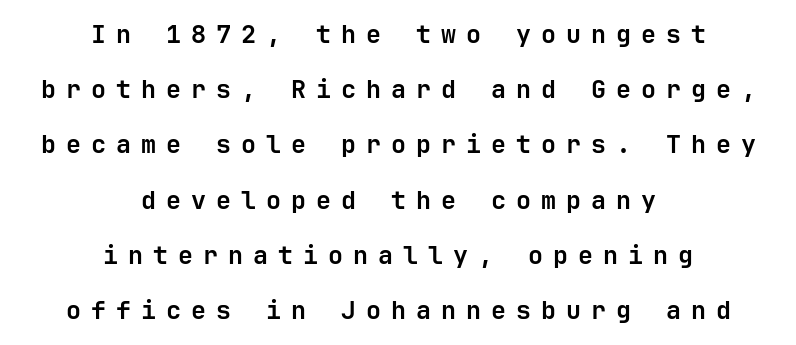
{"italic": "no", "bold": "yes", "underline": "no", "align": "center", "line_spacing": "loose", "line_spacing_ratio": 2.21, "letter_spacing": "wide", "letter_spacing_em": 0.4, "glyph_px": 25}
